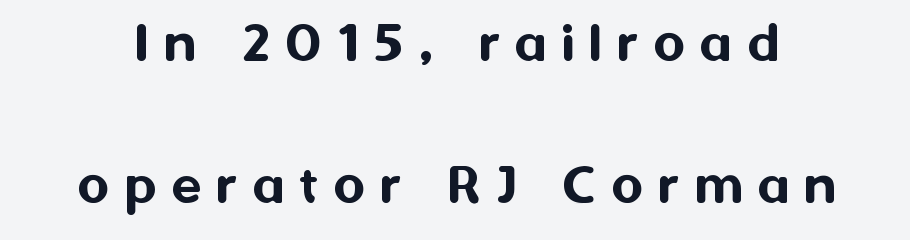
What's the leading like? Stretched, with rows far apart. These lines are rendered in a variable-pitch font. Look at the bottom of the vertical strokes: they stop flat, with no serifs. The tracking jumps out immediately: characters are airy and widely separated. Words float on clear page, feet unadorned. Ascenders rise straight up at ninety degrees.
